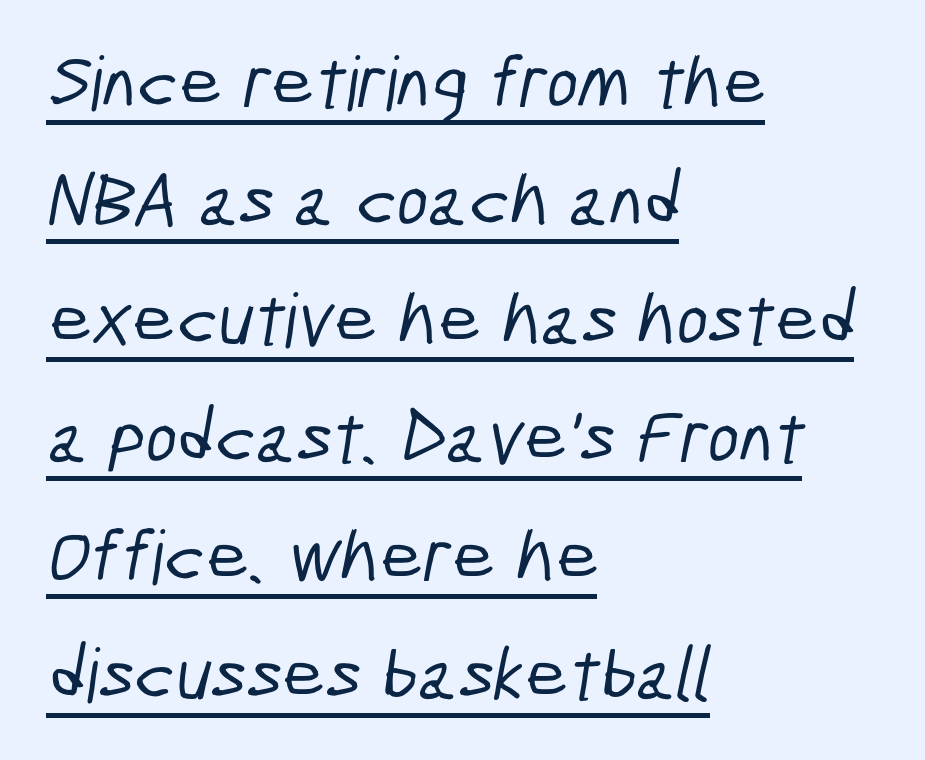
The image shows 75 px condensed sans-serif type; set left-aligned, normal line spacing (1.58x), normal letter spacing, underlined; low stroke contrast and a medium x-height.
